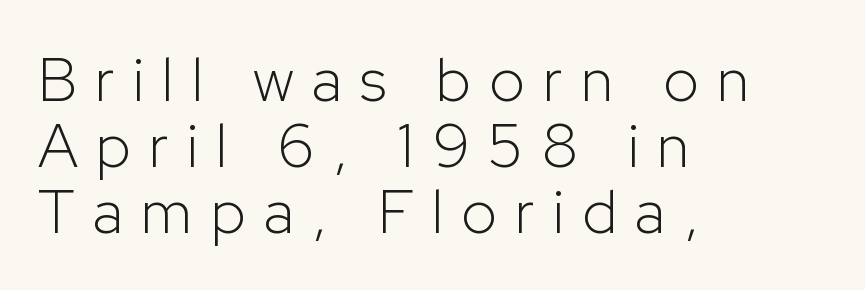
The image shows 61 px light sans-serif type, upright; set left-aligned, tight line spacing (1.08x), unusually wide letter spacing (+0.3 em), not underlined; low stroke contrast and a medium x-height.
